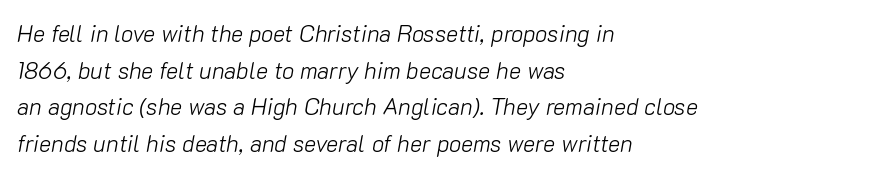
Style check: oblique. Leftover space on each line is placed entirely after the last word. Stems and bowls with no extra thickness — not bold. Tracking value appears to be zero — textbook default spacing. The zone under the glyphs is completely vacant.
